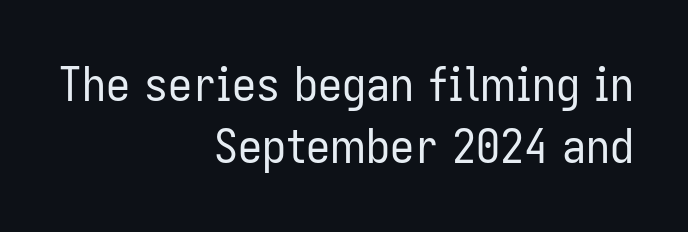
A typesetter would call this leading conventional body-copy spacing. A typesetter would call this zero additional tracking. In terms of letterform style, serifs are entirely absent. On a weight scale, this lands at 450 or below.
